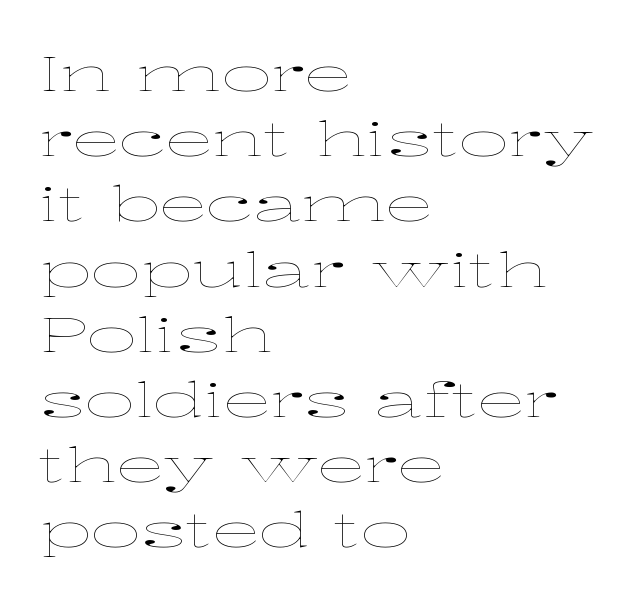
{"italic": "no", "bold": "no", "weight": "thin", "width": "wide", "stroke_contrast": "low", "x_height": "medium", "monospaced": "no", "underline": "no", "align": "left", "line_spacing": "normal", "line_spacing_ratio": 1.33, "letter_spacing": "normal", "letter_spacing_em": 0.0, "glyph_px": 49}
